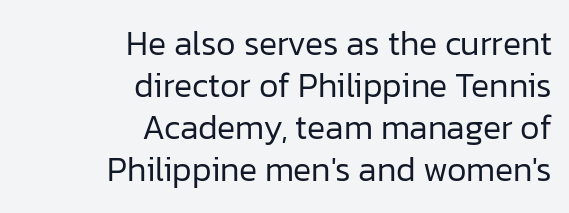
The image shows 34 px regular-weight sans-serif type, upright; set right-aligned, line spacing 1.24x, normal letter spacing, not underlined; low stroke contrast and a medium x-height.
